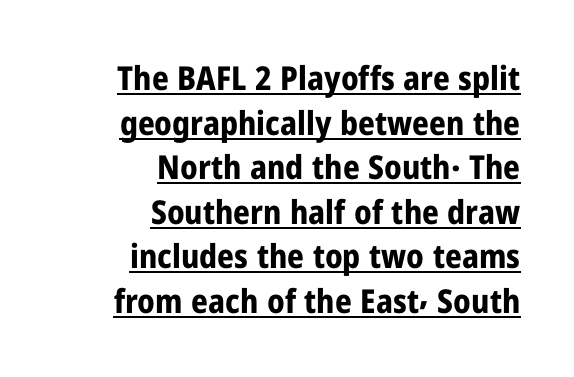
The image shows 33 px bold, condensed sans-serif type, upright; set right-aligned, normal line spacing (1.35x), normal letter spacing, underlined; low stroke contrast and a medium x-height.
